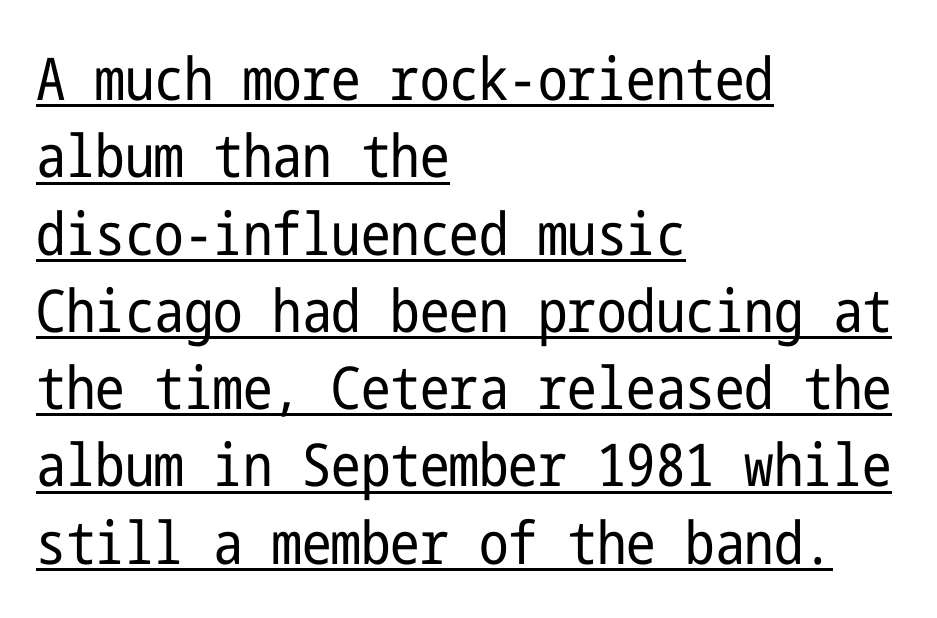
{"serif": "no", "italic": "no", "bold": "no", "weight": "regular", "width": "condensed", "stroke_contrast": "low", "x_height": "medium", "underline": "yes", "align": "left", "line_spacing": "normal", "line_spacing_ratio": 1.31, "letter_spacing": "normal", "letter_spacing_em": 0.0, "glyph_px": 59}
